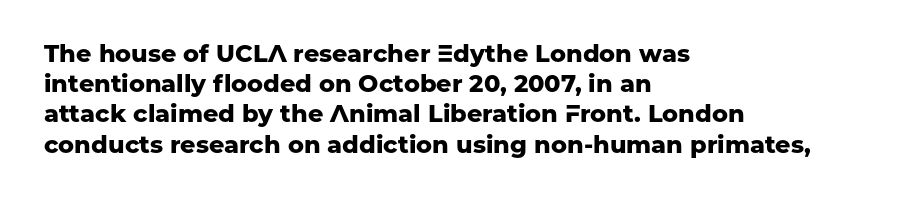
Q: Is the text bold? A: Yes.
Q: Is the text italic (slanted)? A: No, it is upright.
Q: Is the text underlined? A: No.
Q: How is the paragraph aligned? A: Left-aligned.
Q: Is the spacing between letters normal or unusually wide? A: Normal.
Q: Is the spacing between lines tight, normal or loose? A: Normal.
